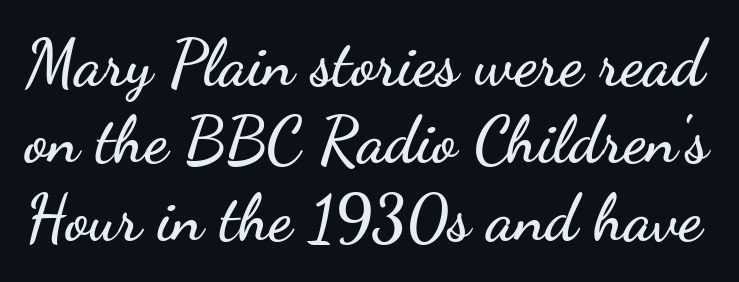
Character widths vary here, with narrow letters taking less room than wide ones. Tracking value appears to be zero — textbook default spacing. Beneath every word, the page is bare. Letterform terminals end flat and unadorned throughout the passage.
